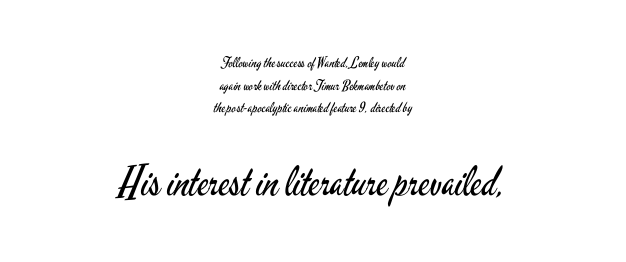
Counters stay open thanks to moderate or lighter strokes. What's the leading like? Ordinary, nothing unusual. These lines stack symmetrically, like a column narrowing and widening about its center. The glyphs are unaccompanied by any horizontal stroke below them.
